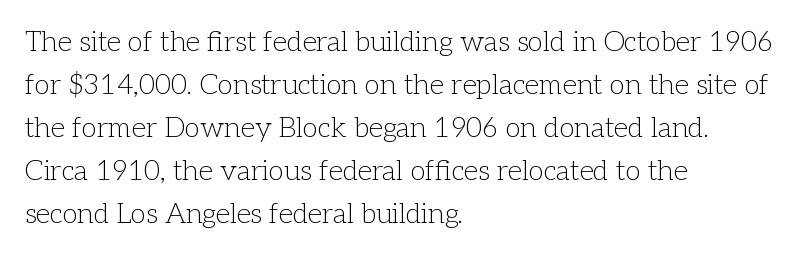
The image shows 28 px light serif type, upright; set left-aligned, normal line spacing (1.54x), normal letter spacing, not underlined; low stroke contrast and a medium x-height.
